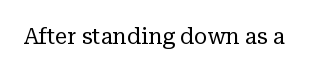
The space directly below the letters is spotless. Quick note: not italic, upright. The line texture is even and compact thanks to regular tracking. These glyphs show unthickened strokes, regular width or finer.
